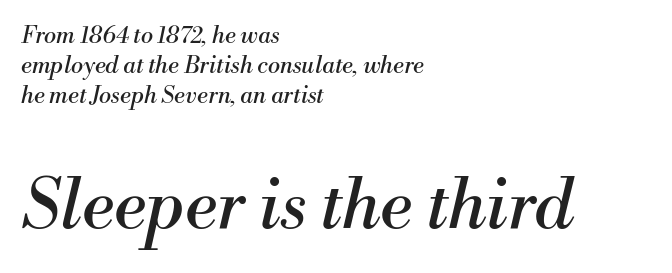
{"serif": "yes", "italic": "yes", "lean": "right", "slant_degrees": 13, "bold": "no", "weight": "regular", "width": "normal", "stroke_contrast": "medium", "x_height": "small", "monospaced": "no", "underline": "no", "align": "left", "line_spacing": "normal", "line_spacing_ratio": 1.3, "letter_spacing": "normal", "letter_spacing_em": 0.0, "larger_block": "second", "size_ratio": 2.96, "glyph_px": 68}
